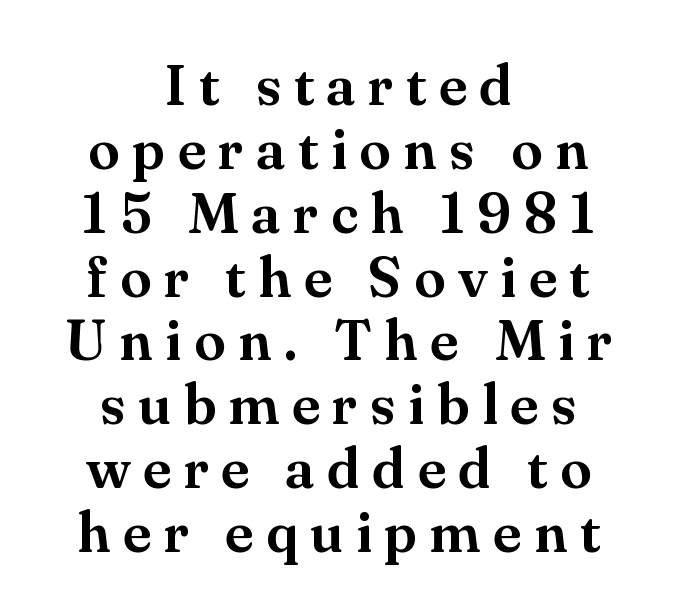
{"serif": "yes", "italic": "no", "width": "normal", "stroke_contrast": "medium", "x_height": "small", "monospaced": "no", "underline": "no", "align": "center", "line_spacing": "tight", "line_spacing_ratio": 1.12, "letter_spacing": "wide", "letter_spacing_em": 0.22, "glyph_px": 57}
